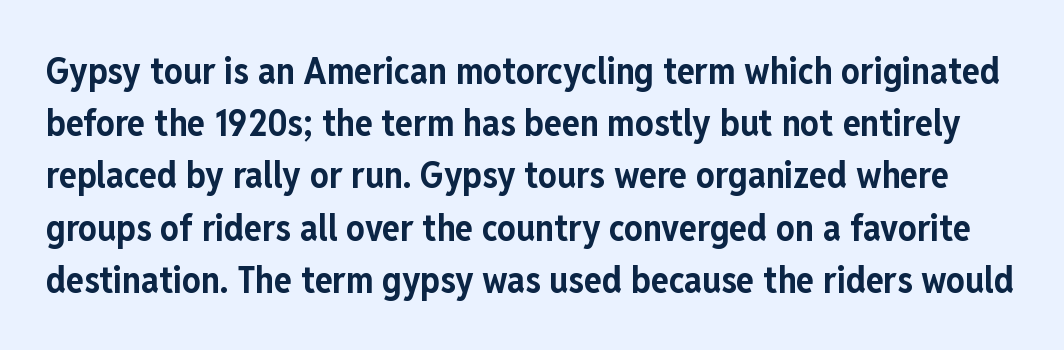
The image shows 37 px bold, condensed sans-serif type, upright; set normal line spacing (1.41x), normal letter spacing, not underlined; low stroke contrast and a medium x-height.
